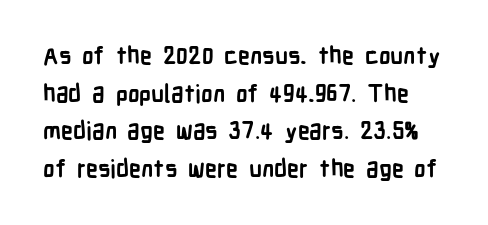
{"italic": "no", "bold": "yes", "underline": "no", "line_spacing": "normal", "line_spacing_ratio": 1.57, "letter_spacing": "normal", "letter_spacing_em": 0.0, "glyph_px": 24}
